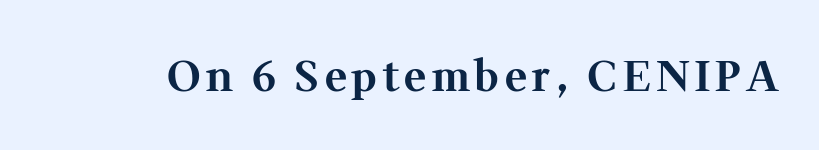
Q: Is the text bold? A: Yes.
Q: Is the text italic (slanted)? A: No, it is upright.
Q: Is the typeface a serif or a sans-serif typeface? A: Serif.
Q: Is the text underlined? A: No.
Q: Width (condensed, normal, or wide)? A: Normal.
Q: Stroke contrast? A: Medium.
Q: x-height? A: Medium.
Q: Monospaced? A: No.
